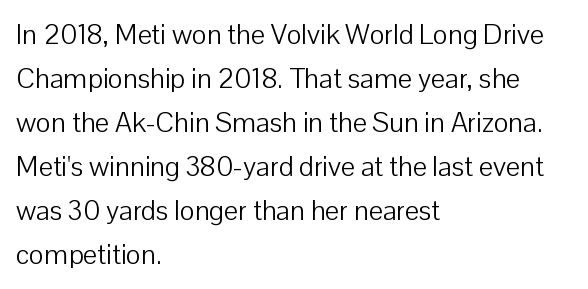
Q: Is the text bold? A: No.
Q: Is the text italic (slanted)? A: No, it is upright.
Q: Is the typeface a serif or a sans-serif typeface? A: Sans-serif.
Q: Is the text underlined? A: No.
Q: How is the paragraph aligned? A: Left-aligned.
Q: Is the spacing between letters normal or unusually wide? A: Normal.
Q: Is the spacing between lines tight, normal or loose? A: Normal.
Q: Width (condensed, normal, or wide)? A: Normal.
Q: Stroke contrast? A: Low.
Q: x-height? A: Medium.
Q: Monospaced? A: No.
